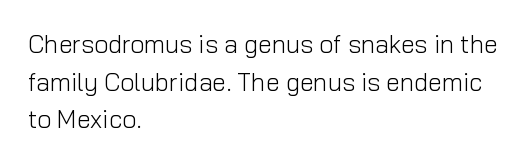
{"italic": "no", "bold": "no", "underline": "no", "align": "left", "line_spacing": "normal", "line_spacing_ratio": 1.51, "letter_spacing": "normal", "letter_spacing_em": 0.0, "glyph_px": 25}
